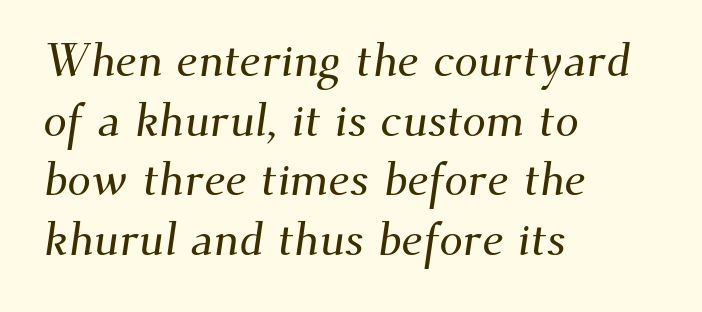
{"serif": "yes", "width": "normal", "stroke_contrast": "medium", "x_height": "small", "monospaced": "no", "underline": "no", "align": "left", "line_spacing": "normal", "line_spacing_ratio": 1.27, "letter_spacing": "normal", "letter_spacing_em": 0.0, "glyph_px": 47}
